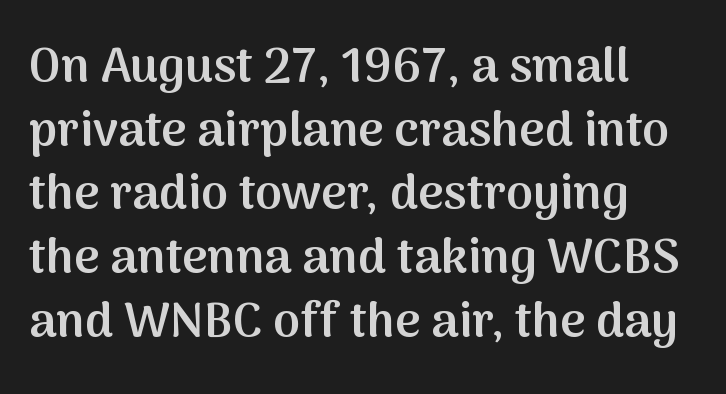
Every character sits straight up, as roman type does. In terms of letterform style, serifs are entirely absent. Tracking here is standard; glyphs follow each other at the usual distance. This sample keeps an unexceptional amount of space between lines.
